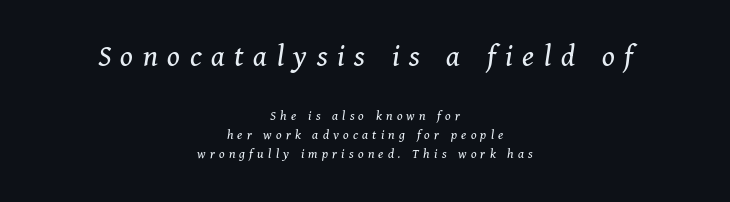
Q: Is the text bold? A: No.
Q: Is the text italic (slanted)? A: Yes, it leans right by about 11 degrees.
Q: Is the typeface a serif or a sans-serif typeface? A: Serif.
Q: Is the text underlined? A: No.
Q: How is the paragraph aligned? A: Centered.
Q: Is the spacing between letters normal or unusually wide? A: Unusually wide.
Q: Is the spacing between lines tight, normal or loose? A: Normal.
Q: Which block of text is set in a larger size, the first (top) or the second (bottom)? A: The first (top) one.
Q: Width (condensed, normal, or wide)? A: Normal.
Q: Stroke contrast? A: Medium.
Q: x-height? A: Medium.
Q: Monospaced? A: No.
